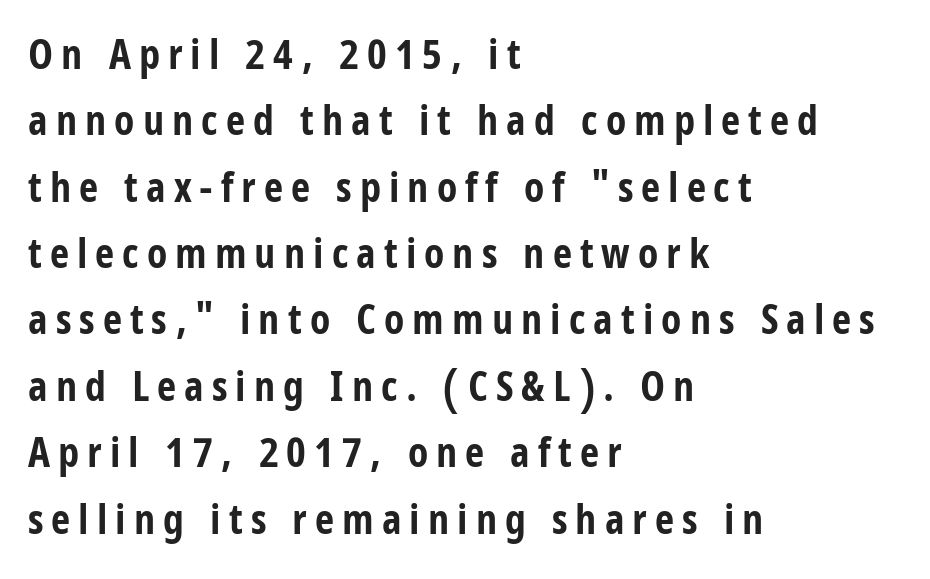
Q: Is the text bold? A: Yes.
Q: Is the text italic (slanted)? A: No, it is upright.
Q: Is the typeface a serif or a sans-serif typeface? A: Sans-serif.
Q: Is the text underlined? A: No.
Q: How is the paragraph aligned? A: Left-aligned.
Q: Is the spacing between lines tight, normal or loose? A: Normal.
Q: Width (condensed, normal, or wide)? A: Condensed.
Q: Stroke contrast? A: Low.
Q: x-height? A: Large.
Q: Monospaced? A: No.
